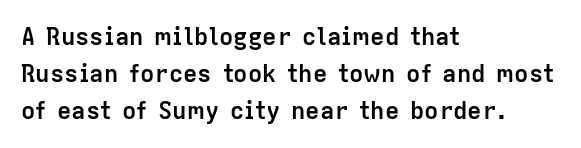
The image shows 24 px bold type, upright; set left-aligned, normal line spacing (1.55x), normal letter spacing, not underlined.
